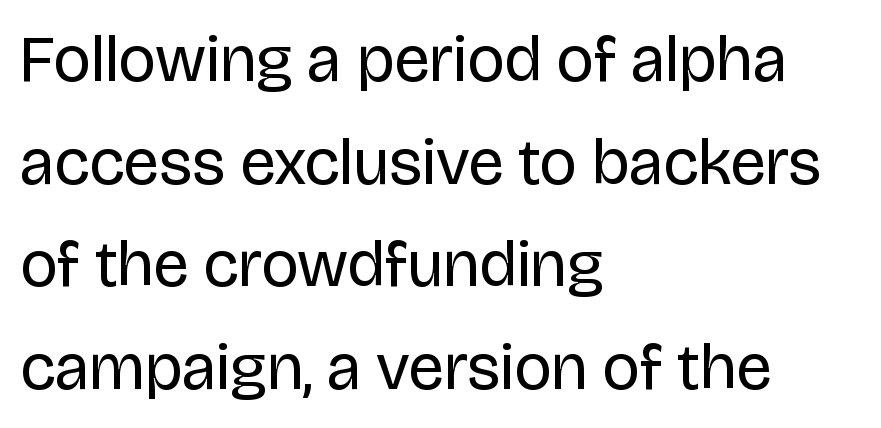
Q: Is the text bold? A: No.
Q: Is the text italic (slanted)? A: No, it is upright.
Q: Is the typeface a serif or a sans-serif typeface? A: Sans-serif.
Q: Is the text underlined? A: No.
Q: How is the paragraph aligned? A: Left-aligned.
Q: Is the spacing between letters normal or unusually wide? A: Normal.
Q: Is the spacing between lines tight, normal or loose? A: Normal.
Q: Width (condensed, normal, or wide)? A: Normal.
Q: Stroke contrast? A: Low.
Q: x-height? A: Large.
Q: Monospaced? A: No.
